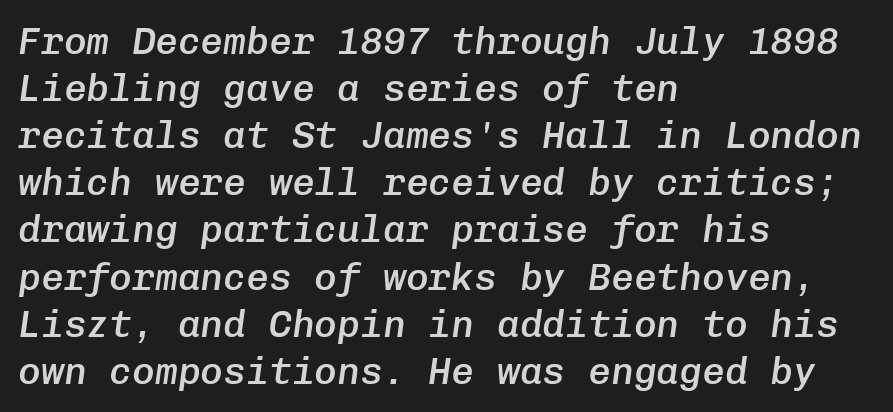
{"italic": "yes", "lean": "right", "slant_degrees": 8, "bold": "semi", "weight": "semibold", "width": "normal", "stroke_contrast": "low", "x_height": "medium", "monospaced": "yes", "underline": "no", "align": "left", "line_spacing_ratio": 1.24, "letter_spacing": "normal", "letter_spacing_em": 0.0, "glyph_px": 38}
